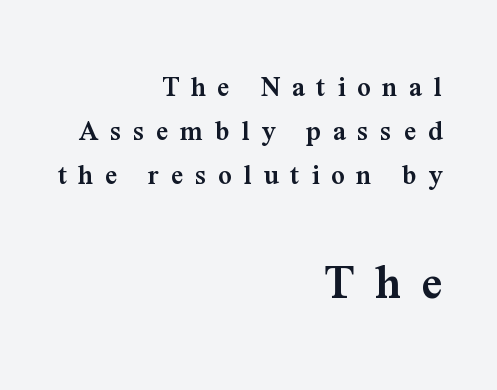
{"serif": "yes", "italic": "no", "bold": "semi", "weight": "semibold", "width": "normal", "stroke_contrast": "medium", "x_height": "medium", "monospaced": "no", "underline": "no", "align": "right", "line_spacing": "normal", "line_spacing_ratio": 1.46, "letter_spacing": "wide", "letter_spacing_em": 0.39, "larger_block": "second", "size_ratio": 1.73, "glyph_px": 52}
